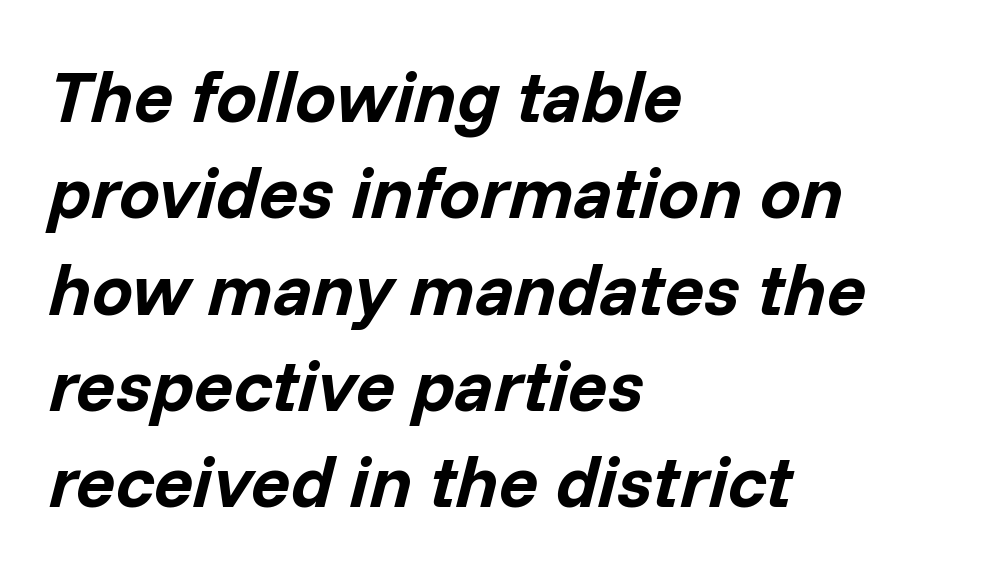
{"italic": "yes", "lean": "right", "slant_degrees": 14, "bold": "yes", "weight": "bold", "width": "normal", "stroke_contrast": "low", "x_height": "medium", "monospaced": "no", "underline": "no", "align": "left", "line_spacing": "normal", "line_spacing_ratio": 1.32, "letter_spacing": "normal", "letter_spacing_em": 0.0, "glyph_px": 73}
